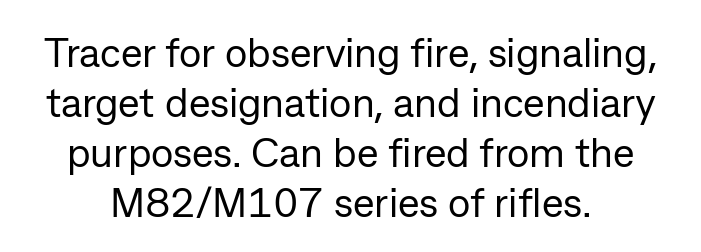
{"serif": "no", "italic": "no", "bold": "no", "weight": "regular", "width": "normal", "stroke_contrast": "low", "x_height": "medium", "monospaced": "no", "underline": "no", "align": "center", "line_spacing_ratio": 1.22, "letter_spacing": "normal", "letter_spacing_em": 0.0, "glyph_px": 41}
